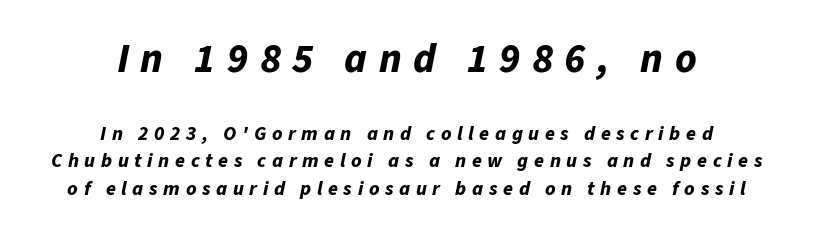
{"italic": "yes", "lean": "right", "slant_degrees": 11, "bold": "yes", "weight": "bold", "width": "normal", "stroke_contrast": "low", "x_height": "medium", "monospaced": "no", "underline": "no", "align": "center", "line_spacing": "normal", "line_spacing_ratio": 1.37, "letter_spacing": "wide", "letter_spacing_em": 0.28, "larger_block": "first", "size_ratio": 2.05, "glyph_px": 41}
